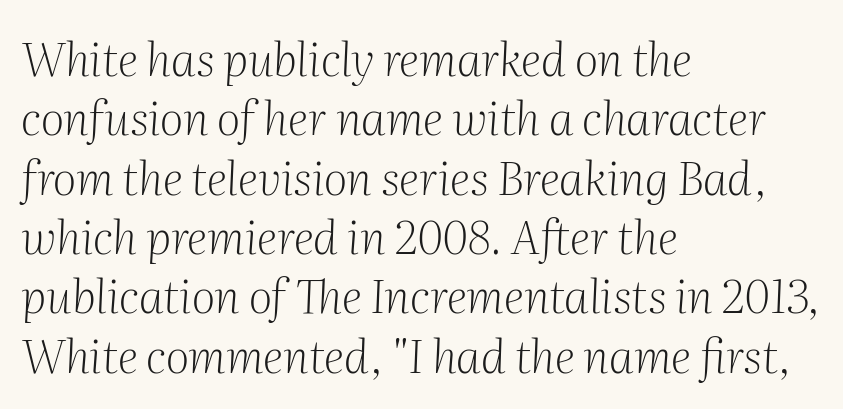
Honestly, there is no underline to notice here at all. Casual observation: everything's shoved over to the left. This sample uses plain, unmodified letter spacing. Is the type heavy? It reads as light-to-regular instead.
